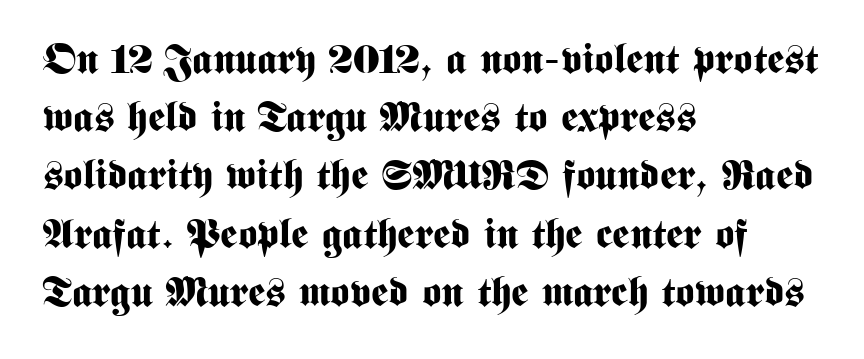
Q: Is the text bold? A: Yes.
Q: Is the text italic (slanted)? A: No, it is upright.
Q: Is the typeface a serif or a sans-serif typeface? A: Sans-serif.
Q: Is the text underlined? A: No.
Q: How is the paragraph aligned? A: Left-aligned.
Q: Is the spacing between letters normal or unusually wide? A: Normal.
Q: Is the spacing between lines tight, normal or loose? A: Normal.
Q: Width (condensed, normal, or wide)? A: Condensed.
Q: Stroke contrast? A: Medium.
Q: x-height? A: Medium.
Q: Monospaced? A: No.
